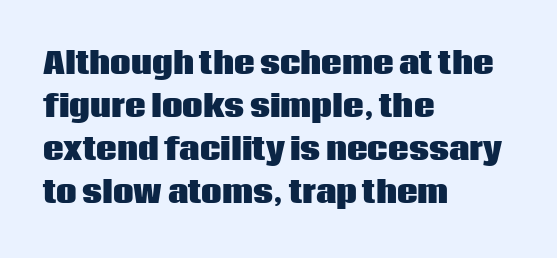
The passage shown is typeset with a sans-serif family. A full-strength bold gives these letters their thick strokes. Every stem runs plumb, perpendicular to the baseline. There is no visible air inserted between adjacent glyphs. Unmarked baselines from the first word to the last. The face used here is proportionally spaced, like ordinary book or web type.
